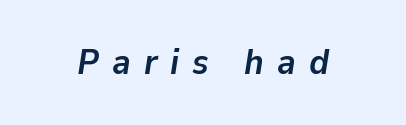
The area under the type is left untouched. You could not count columns in this text — the font is proportionally spaced. This is oblique type, the kind used for emphasis or titles. Letter spacing: wide. Stroke thickness is high; the sample reads as a true bold.
